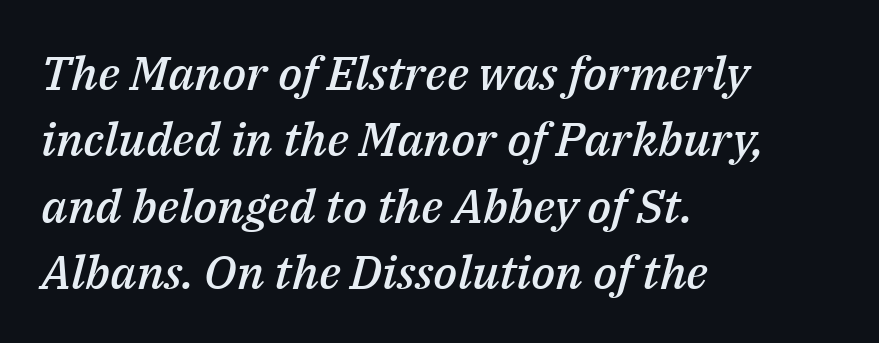
If you measured baseline to baseline, you'd find a middling distance. Each letter keeps its own natural width here, so spacing adapts to shape. Does the copy run flush right? No — it runs flush left. The passage shown is not underscored anywhere. Nothing unusual about the tracking: characters are spaced as the font intends. Caption: semibold face, moderately heavy strokes.
